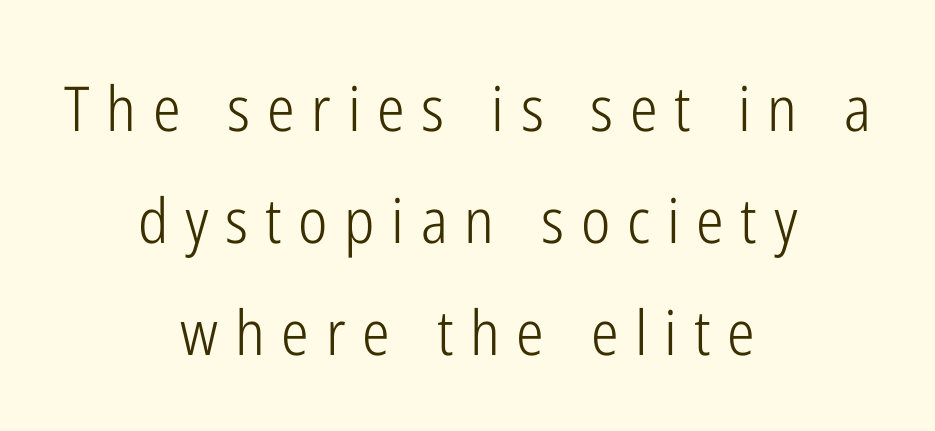
The image shows 62 px light, condensed sans-serif type, upright; set centered, line spacing 1.81x, unusually wide letter spacing (+0.27 em), not underlined; low stroke contrast and a medium x-height.
